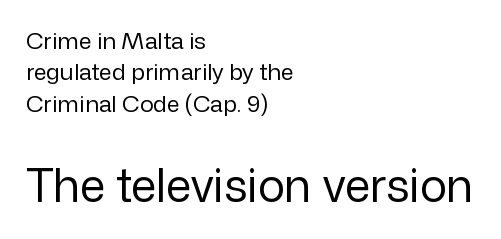
Q: Is the text bold? A: No.
Q: Is the text italic (slanted)? A: No, it is upright.
Q: Is the typeface a serif or a sans-serif typeface? A: Sans-serif.
Q: Is the text underlined? A: No.
Q: How is the paragraph aligned? A: Left-aligned.
Q: Is the spacing between letters normal or unusually wide? A: Normal.
Q: Is the spacing between lines tight, normal or loose? A: Normal.
Q: Which block of text is set in a larger size, the first (top) or the second (bottom)? A: The second (bottom) one.
Q: Width (condensed, normal, or wide)? A: Normal.
Q: Stroke contrast? A: Low.
Q: x-height? A: Medium.
Q: Monospaced? A: No.
